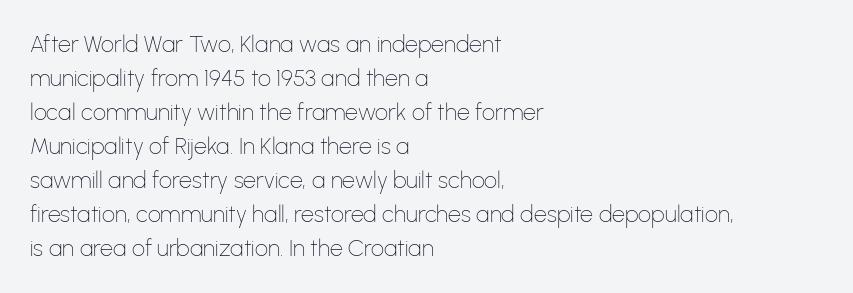
{"italic": "no", "bold": "no", "underline": "no", "align": "left", "line_spacing": "normal", "line_spacing_ratio": 1.48, "letter_spacing": "normal", "letter_spacing_em": 0.0, "glyph_px": 23}
